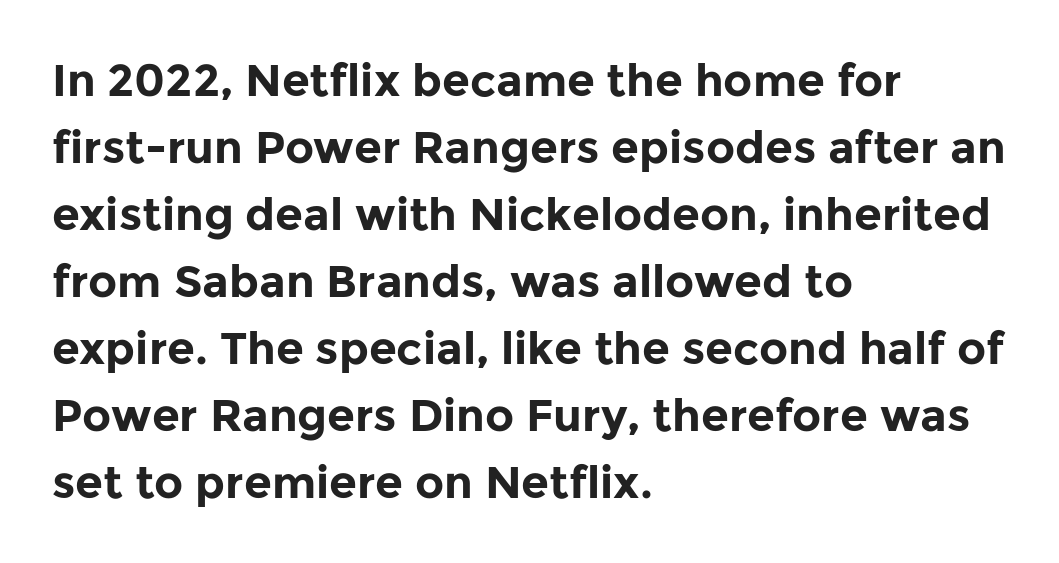
{"serif": "no", "italic": "no", "bold": "yes", "weight": "bold", "width": "normal", "stroke_contrast": "low", "x_height": "medium", "monospaced": "no", "underline": "no", "align": "left", "line_spacing": "normal", "line_spacing_ratio": 1.49, "letter_spacing": "normal", "letter_spacing_em": 0.0, "glyph_px": 45}
